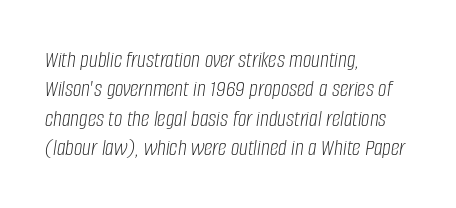
{"italic": "yes", "lean": "right", "slant_degrees": 8, "bold": "no", "underline": "no", "align": "left", "line_spacing_ratio": 1.22, "letter_spacing": "normal", "letter_spacing_em": 0.0, "glyph_px": 24}
